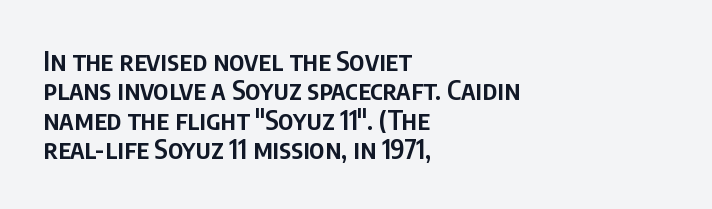
The image shows 27 px text type, upright; set left-aligned, tight line spacing (1.09x), normal letter spacing, not underlined.
